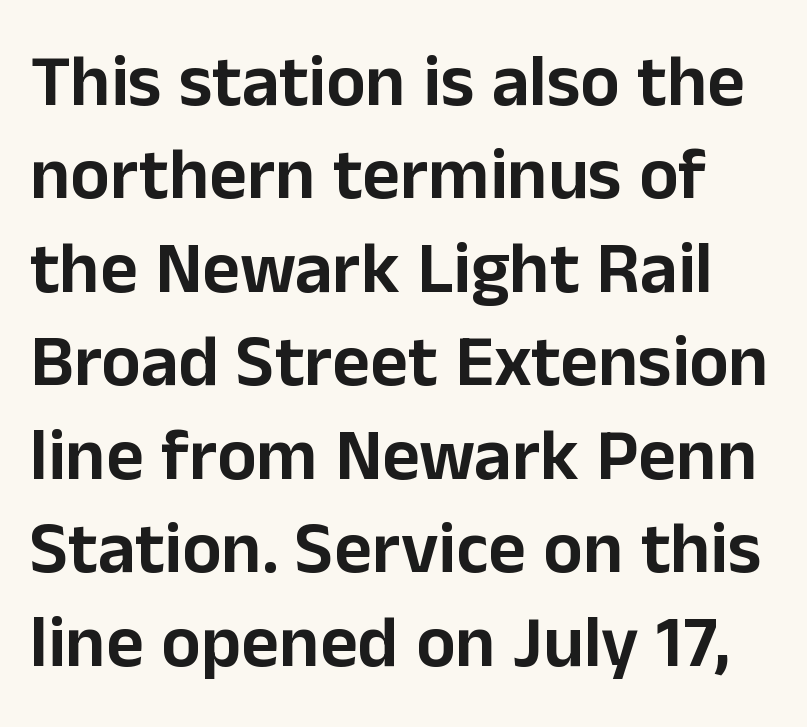
Does extra space separate the letters? No, they use regular spacing. The rendering uses natural spacing where letterforms have individual widths. Summary of vertical rhythm: regular, with standard interline spacing. Examine the stroke ends and you'll find no serifs. It's the straight-up-and-down kind of type. Type without underlining.
